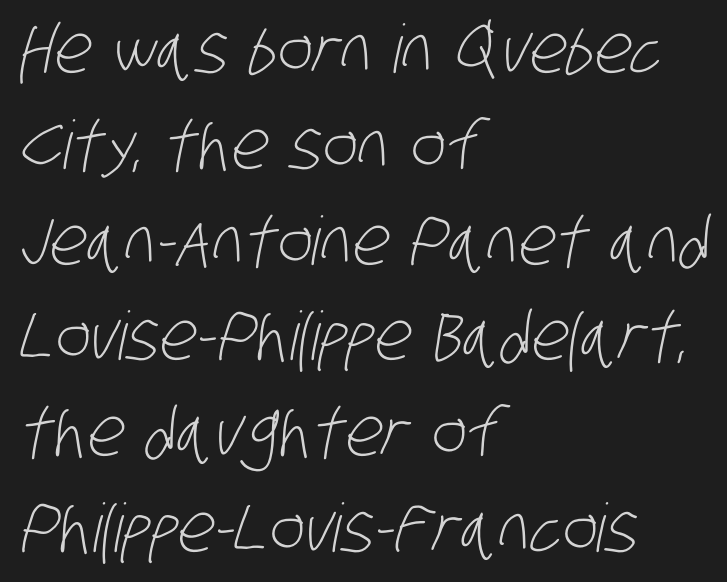
The image shows 67 px light, condensed sans-serif type; set left-aligned, normal line spacing (1.43x), normal letter spacing, not underlined; low stroke contrast and a large x-height.
